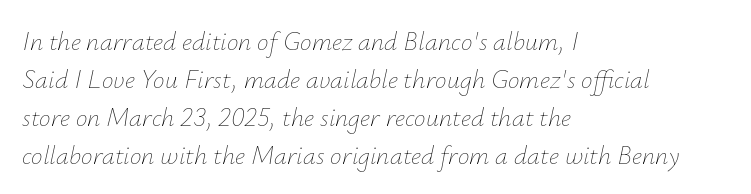
The image shows 26 px text type, italic (leaning right); set left-aligned, normal line spacing (1.46x), normal letter spacing, not underlined.
